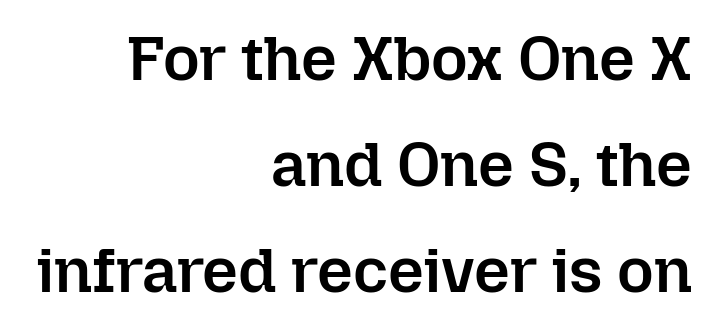
Every stem runs plumb, perpendicular to the baseline. The paragraph has a hard right edge and a soft left edge. Honestly, the letter spacing is just normal — you wouldn't notice it. The glyphs are unaccompanied by any horizontal stroke below them. Its strokes are somewhat broadened, the hallmark of semibold type. Line spacing here is normal.
